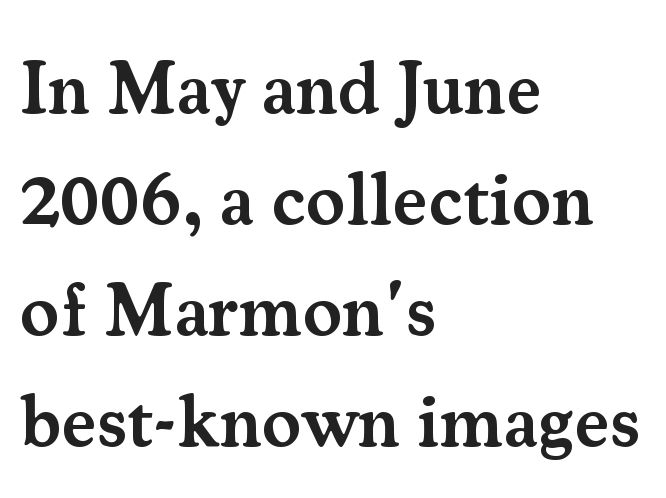
Q: Is the text bold? A: Semi-bold.
Q: Is the text italic (slanted)? A: No, it is upright.
Q: Is the typeface a serif or a sans-serif typeface? A: Serif.
Q: Is the text underlined? A: No.
Q: How is the paragraph aligned? A: Left-aligned.
Q: Is the spacing between letters normal or unusually wide? A: Normal.
Q: Is the spacing between lines tight, normal or loose? A: Normal.
Q: Width (condensed, normal, or wide)? A: Normal.
Q: Stroke contrast? A: Medium.
Q: x-height? A: Small.
Q: Monospaced? A: No.
